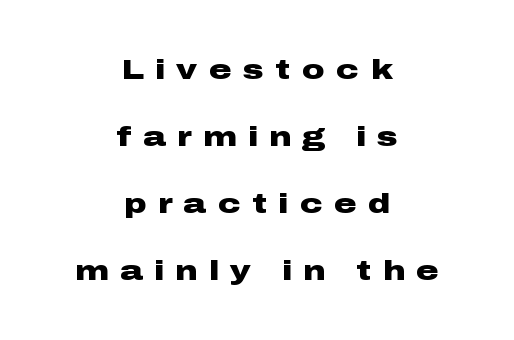
The image shows 28 px heavy, wide sans-serif type, upright; set centered, loose line spacing (2.39x), unusually wide letter spacing (+0.41 em), not underlined; low stroke contrast and a medium x-height.
